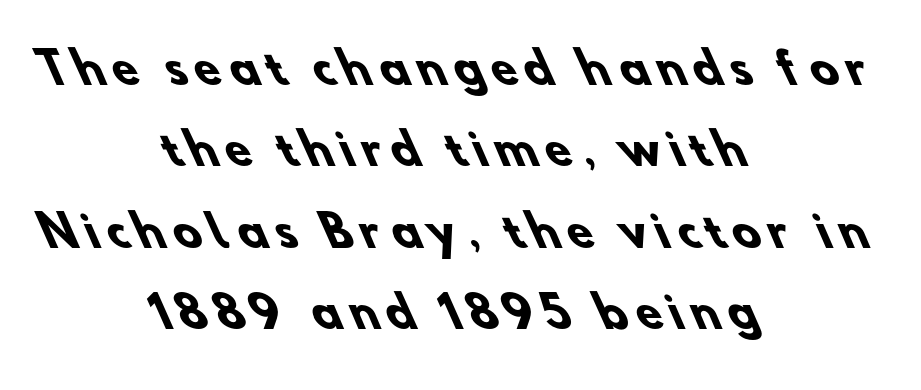
Students, this is bold: see how much ink each stroke carries. Is this a fixed-width face? No — the glyphs have proportional, varying widths. I'd call this a sans setting — the letters go barefoot. Layout note: lines centered. Rule under the text: the space is simply empty. Is there much room between lines? Yes — plenty of vertical air separates them.
